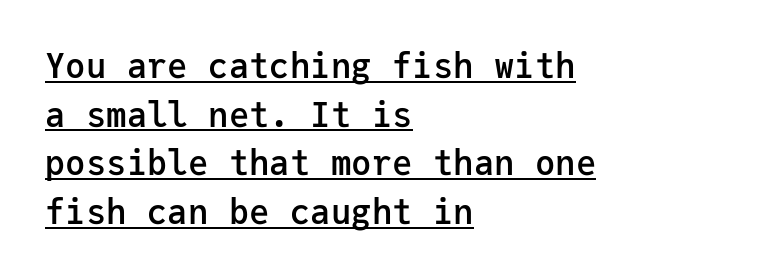
Q: Is the text bold? A: Semi-bold.
Q: Is the text italic (slanted)? A: No, it is upright.
Q: Is the typeface a serif or a sans-serif typeface? A: Sans-serif.
Q: Is the text underlined? A: Yes.
Q: How is the paragraph aligned? A: Left-aligned.
Q: Is the spacing between letters normal or unusually wide? A: Normal.
Q: Is the spacing between lines tight, normal or loose? A: Normal.
Q: Width (condensed, normal, or wide)? A: Normal.
Q: Stroke contrast? A: Low.
Q: x-height? A: Medium.
Q: Monospaced? A: Yes.
